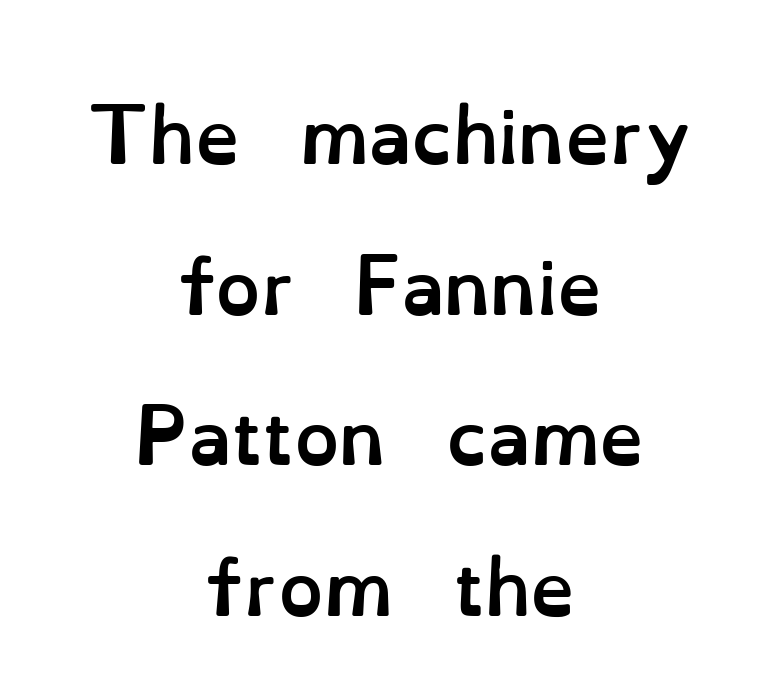
The image shows 71 px semibold type, upright; set centered, loose line spacing (2.12x), normal letter spacing, not underlined; low stroke contrast and a small x-height.
